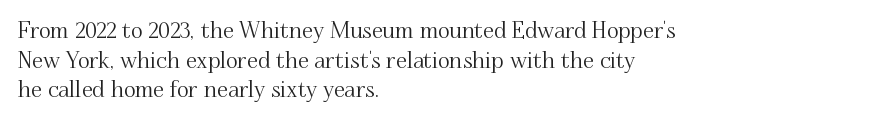
The passage shown stacks its lines at a standard gap. Look at the tracking — it's just the regular setting, nothing added. A typesetter would mark this as roman, not italic. Underlining? Definitely not there. One-word summary of the alignment: left.
